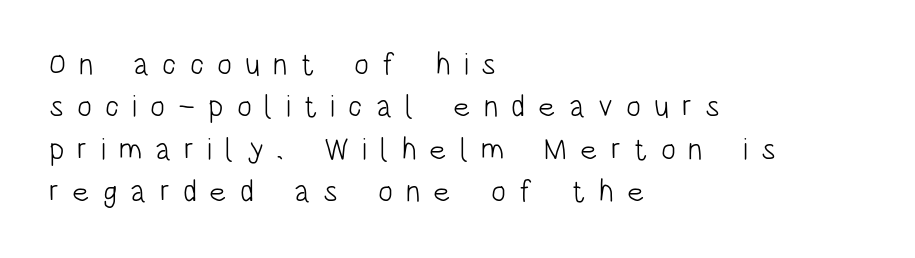
These lines are rendered in a variable-pitch font. Is there any slant? The stems are plumb. The space between consecutive lines is moderate. Has an underline been added? It has not. These glyphs show unthickened strokes, regular width or finer.
